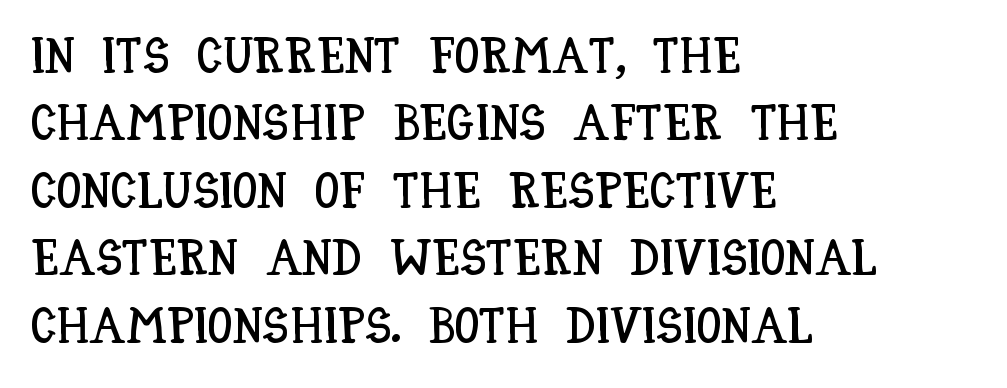
{"italic": "no", "width": "condensed", "stroke_contrast": "low", "x_height": "large", "monospaced": "no", "underline": "no", "align": "left", "line_spacing": "normal", "line_spacing_ratio": 1.35, "letter_spacing": "normal", "letter_spacing_em": 0.0, "glyph_px": 50}
